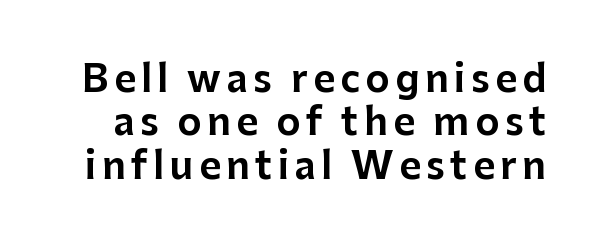
Notice how the stems are strictly vertical — no italics here. Bare-footed words on every line. To sum up the face: it is a sans, with no serifs. Think of a printed novel: that variable character pitch is what you see here.
